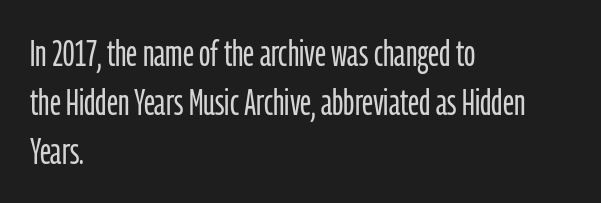
Only glyphs here, with clear space below each row. Compared with typical body copy, the letter spacing here is the same. Heaviness? Minimal to ordinary, like unemphasized prose. Ordinary non-slanted type is in use. No feet cap the strokes, marking this as sans-serif type. The line-height multiplier appears to be the usual default.
